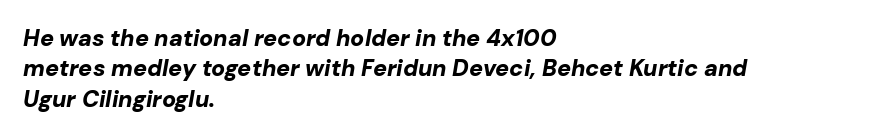
{"italic": "yes", "lean": "right", "slant_degrees": 10, "bold": "yes", "underline": "no", "align": "left", "line_spacing": "normal", "line_spacing_ratio": 1.32, "letter_spacing": "normal", "letter_spacing_em": 0.0, "glyph_px": 23}
